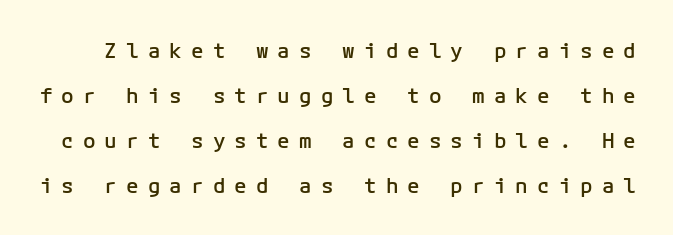
Q: Is the text bold? A: Semi-bold.
Q: Is the text italic (slanted)? A: No, it is upright.
Q: Is the text underlined? A: No.
Q: Is the spacing between letters normal or unusually wide? A: Unusually wide.
Q: Is the spacing between lines tight, normal or loose? A: Loose.
